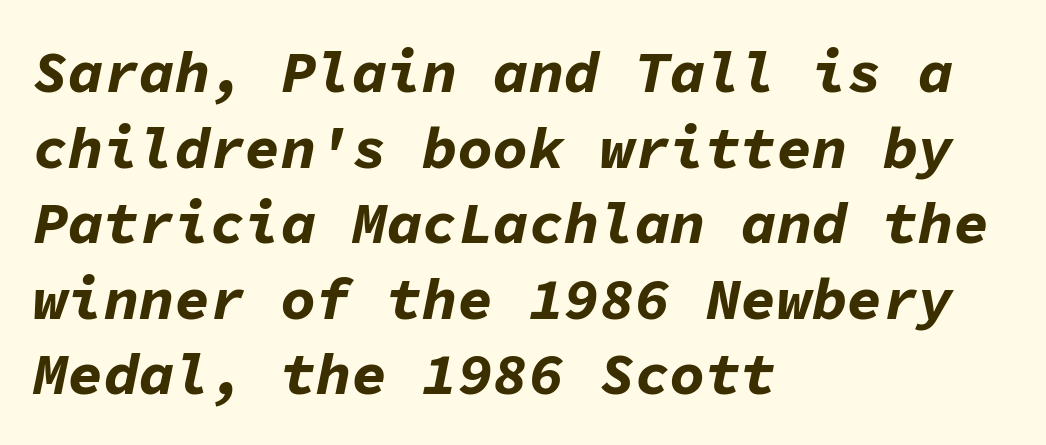
Q: Is the text bold? A: Yes.
Q: Is the text italic (slanted)? A: Yes, it leans right by about 11 degrees.
Q: Is the text underlined? A: No.
Q: How is the paragraph aligned? A: Left-aligned.
Q: Is the spacing between letters normal or unusually wide? A: Normal.
Q: Is the spacing between lines tight, normal or loose? A: Normal.
Q: Width (condensed, normal, or wide)? A: Normal.
Q: Stroke contrast? A: Low.
Q: x-height? A: Medium.
Q: Monospaced? A: Yes.
